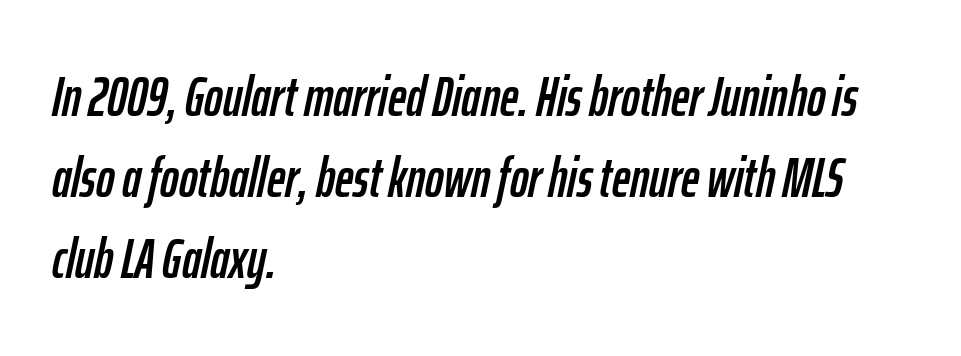
The axis of the letterforms is tilted away from vertical. Character widths vary here, with narrow letters taking less room than wide ones. Students, note that the glyphs here touch the page at normal intervals. The strip under each line holds only bare page. This block has exactly the height ordinary leading produces. Reading down the block, your eye returns to a fixed left position each line.
